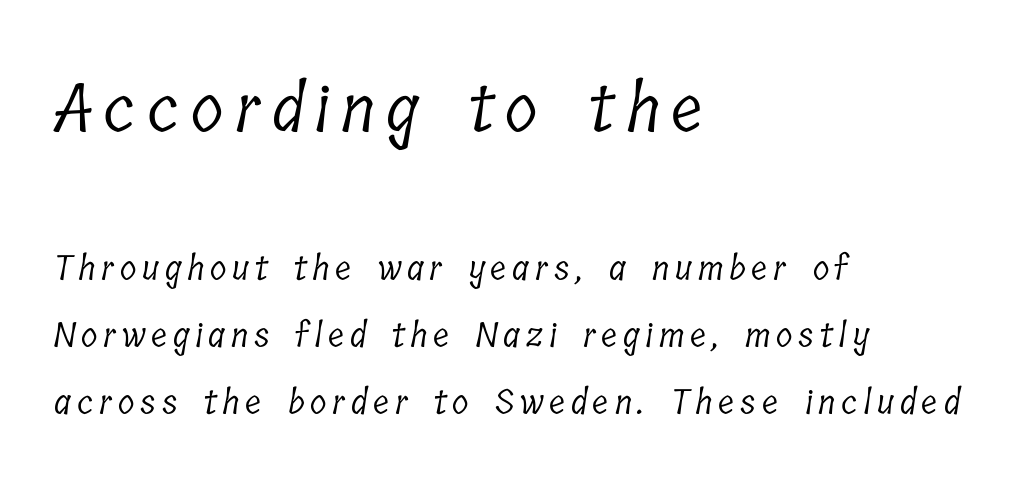
This reads as an unemphasized weight, regular at the heaviest. Beneath every word, the page is bare. A serif font was chosen for this passage. Does the bottom block carry the larger type? No, the top block does.
